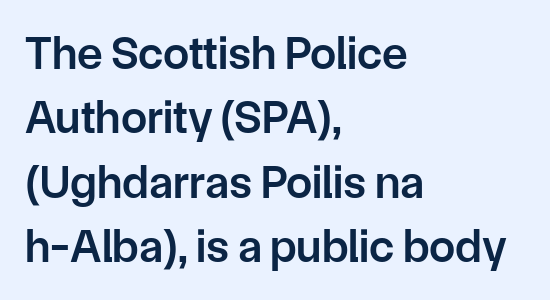
This is the in-between weight designers call semibold or demi. The compositor pushed each line to the left boundary. This rendering employs a face without finishing strokes, i.e., a sans-serif. Honestly, there is no underline to notice here at all. The letterforms sit shoulder to shoulder at normal distance. Do the letters lean? They stand straight.
